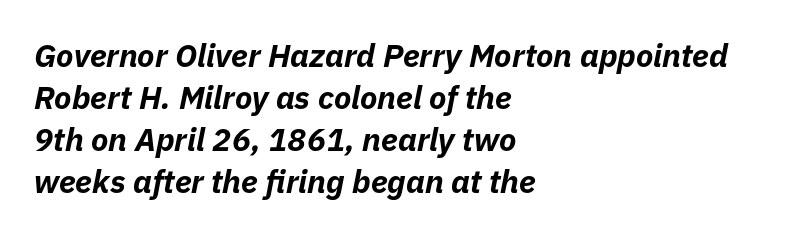
Q: Is the text bold? A: Yes.
Q: Is the text italic (slanted)? A: Yes, it leans right by about 11 degrees.
Q: Is the text underlined? A: No.
Q: How is the paragraph aligned? A: Left-aligned.
Q: Is the spacing between letters normal or unusually wide? A: Normal.
Q: Is the spacing between lines tight, normal or loose? A: Normal.
Q: Width (condensed, normal, or wide)? A: Normal.
Q: Stroke contrast? A: Low.
Q: x-height? A: Medium.
Q: Monospaced? A: No.
